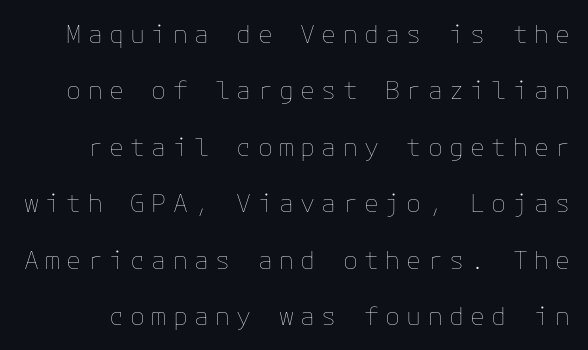
The image shows 25 px text type, upright; set loose line spacing (2.26x), unusually wide letter spacing (+0.25 em), not underlined.
